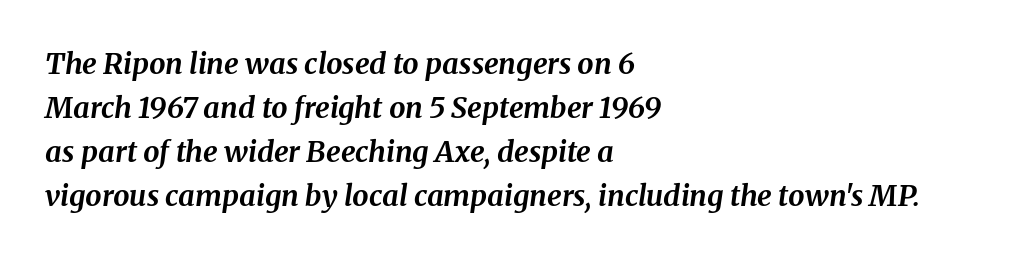
Italic? Definitely — the glyphs are oblique. These words are printed bold, with thick strokes throughout. The specimen omits any rule beneath the text block's lines. The characters display serif detailing at their extremities.
